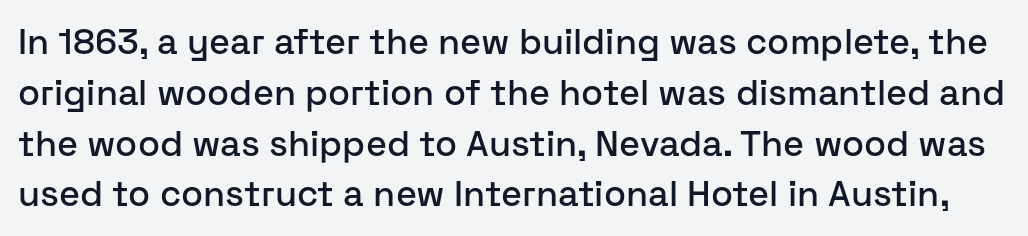
Baseline-to-baseline distance is the conventional proportion of letter height. Descenders are the only things crossing below the line. Spacing between characters is what you'd get straight out of the box. Here the designer chose a conventional face with non-uniform glyph widths. You can tell from the bare stems that sans-serif type was used.
